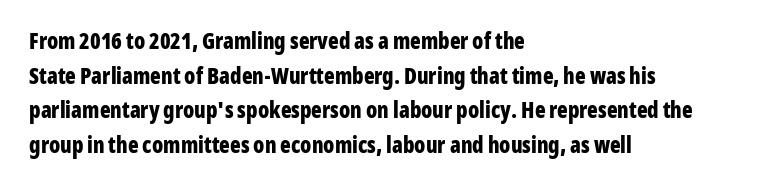
{"italic": "no", "bold": "yes", "underline": "no", "align": "left", "line_spacing": "normal", "line_spacing_ratio": 1.57, "letter_spacing": "normal", "letter_spacing_em": 0.0, "glyph_px": 22}
